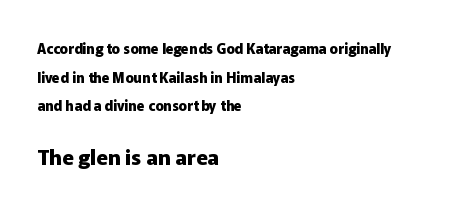
Q: Is the text bold? A: Yes.
Q: Is the text italic (slanted)? A: No, it is upright.
Q: Is the text underlined? A: No.
Q: How is the paragraph aligned? A: Left-aligned.
Q: Is the spacing between letters normal or unusually wide? A: Normal.
Q: Is the spacing between lines tight, normal or loose? A: Loose.
Q: Which block of text is set in a larger size, the first (top) or the second (bottom)? A: The second (bottom) one.
